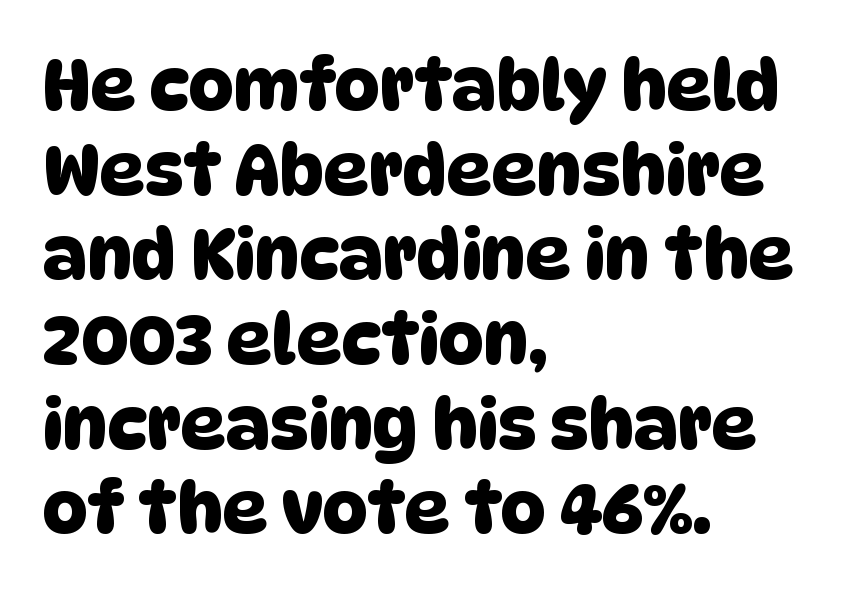
The image shows 70 px sans-serif type; set left-aligned, line spacing 1.21x, normal letter spacing, not underlined; low stroke contrast and a large x-height.
